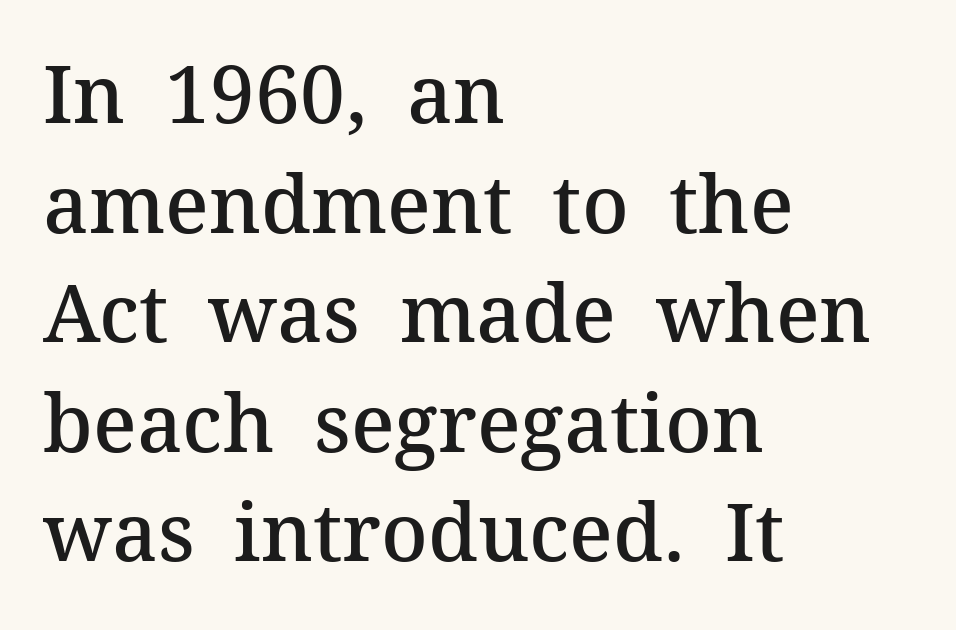
The image shows 80 px semibold serif type, upright; set left-aligned, normal line spacing (1.37x), normal letter spacing, not underlined; medium stroke contrast and a medium x-height.
